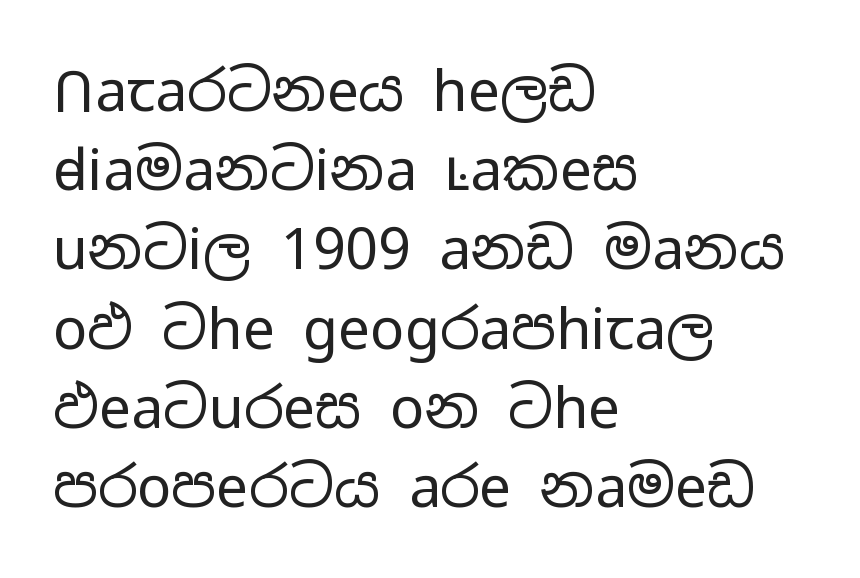
The image shows 57 px regular-weight, wide sans-serif type, upright; set left-aligned, normal line spacing (1.39x), normal letter spacing, not underlined; low stroke contrast and a medium x-height.
